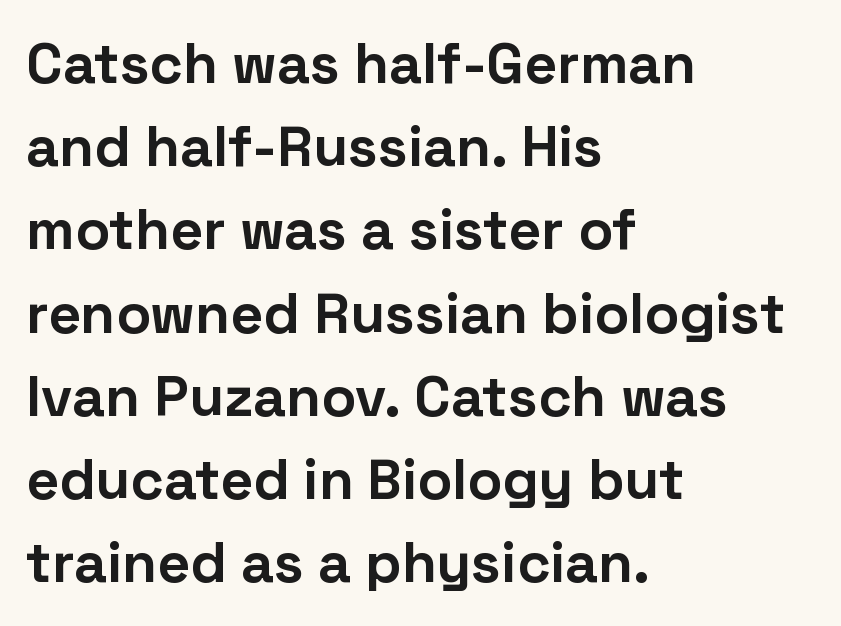
Q: Is the text bold? A: Yes.
Q: Is the text italic (slanted)? A: No, it is upright.
Q: Is the typeface a serif or a sans-serif typeface? A: Sans-serif.
Q: Is the text underlined? A: No.
Q: How is the paragraph aligned? A: Left-aligned.
Q: Is the spacing between letters normal or unusually wide? A: Normal.
Q: Is the spacing between lines tight, normal or loose? A: Normal.
Q: Width (condensed, normal, or wide)? A: Normal.
Q: Stroke contrast? A: Low.
Q: x-height? A: Medium.
Q: Monospaced? A: No.
